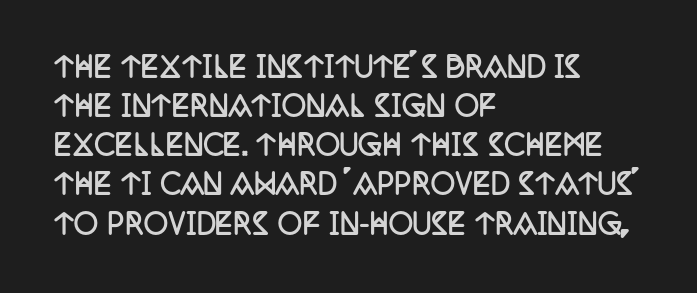
Q: Is the text bold? A: Yes.
Q: Is the text italic (slanted)? A: No, it is upright.
Q: Is the text underlined? A: No.
Q: How is the paragraph aligned? A: Left-aligned.
Q: Is the spacing between letters normal or unusually wide? A: Normal.
Q: Is the spacing between lines tight, normal or loose? A: Normal.
